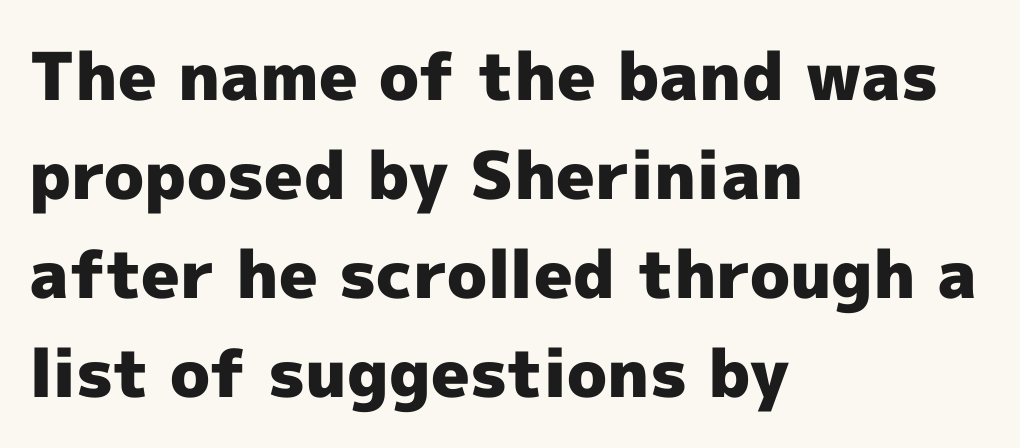
Is this a fixed-width face? No — the glyphs have proportional, varying widths. The gap between lines stays unmarked. Reading down the block, your eye returns to a fixed left position each line. Note: no serifs on the glyphs. Honestly, the letter spacing is just normal — you wouldn't notice it. Does the leading feel generous? No, just average.
